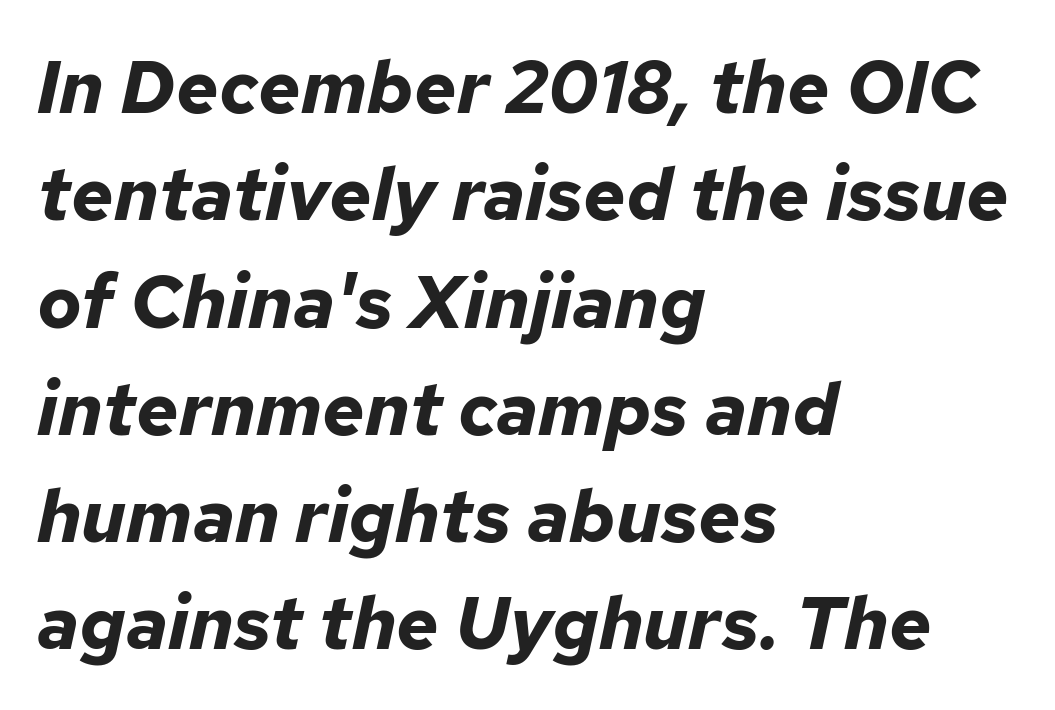
Q: Is the text bold? A: Yes.
Q: Is the text italic (slanted)? A: Yes, it leans right by about 12 degrees.
Q: Is the text underlined? A: No.
Q: How is the paragraph aligned? A: Left-aligned.
Q: Is the spacing between letters normal or unusually wide? A: Normal.
Q: Is the spacing between lines tight, normal or loose? A: Normal.
Q: Width (condensed, normal, or wide)? A: Normal.
Q: Stroke contrast? A: Low.
Q: x-height? A: Medium.
Q: Monospaced? A: No.
